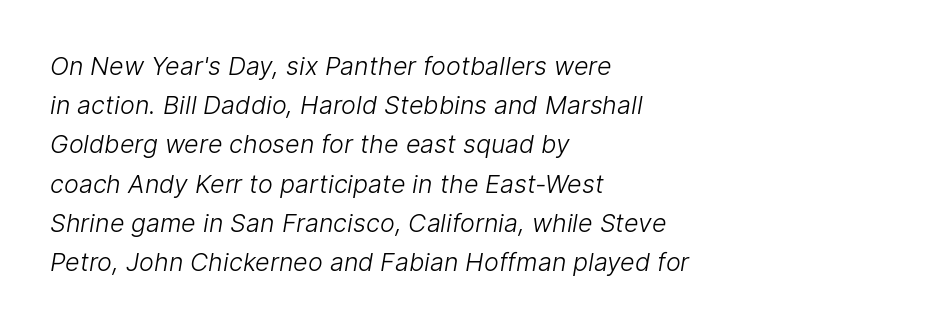
The glyphs are unaccompanied by any horizontal stroke below them. The passage shown is not bold in any degree. Notice how descenders clear the ascenders below comfortably — that's standard leading. Honestly, the letter spacing is just normal — you wouldn't notice it. Caption: multi-line text, flush left, ragged right.
